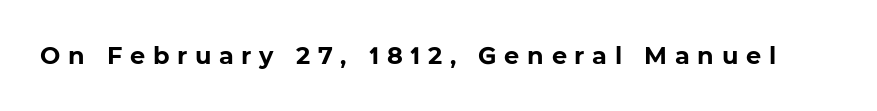
Q: Is the text bold? A: Yes.
Q: Is the text underlined? A: No.
Q: Is the spacing between letters normal or unusually wide? A: Unusually wide.
